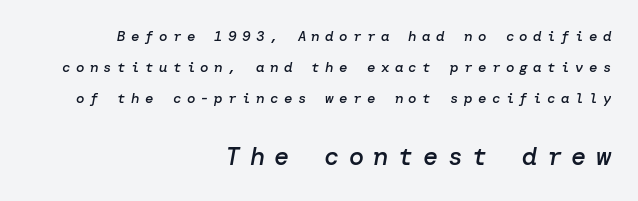
{"italic": "yes", "lean": "right", "slant_degrees": 10, "bold": "semi", "underline": "no", "align": "right", "line_spacing": "loose", "line_spacing_ratio": 2.22, "letter_spacing": "wide", "letter_spacing_em": 0.39, "larger_block": "second", "size_ratio": 1.79, "glyph_px": 25}
